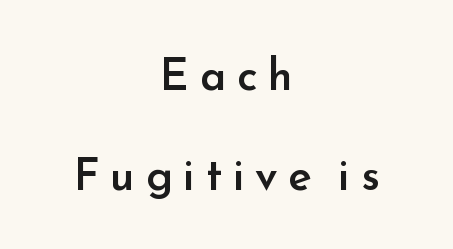
{"serif": "no", "italic": "no", "bold": "semi", "weight": "semibold", "width": "normal", "stroke_contrast": "low", "x_height": "small", "monospaced": "no", "underline": "no", "align": "center", "line_spacing": "loose", "line_spacing_ratio": 2.27, "letter_spacing": "wide", "letter_spacing_em": 0.24, "glyph_px": 44}
